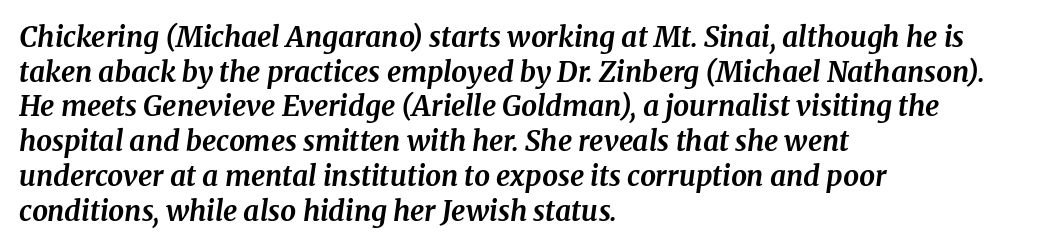
Character widths vary here, with narrow letters taking less room than wide ones. Look at the tracking — it's just the regular setting, nothing added. The rag falls on the right side of this text block. Is the type slanted? Yes — the strokes lean at a clear angle. The type family on display is of the serif kind.
